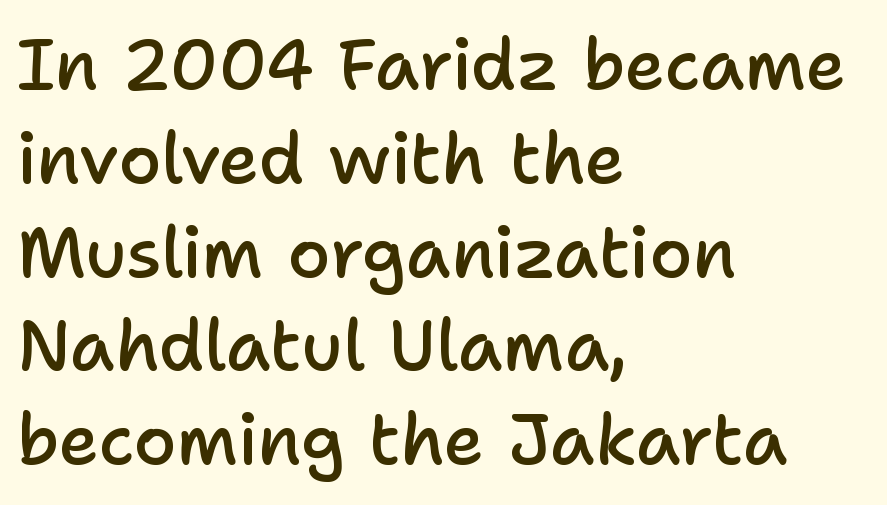
Caption: multi-line text, flush left, ragged right. The specimen reads as upright at a glance. Nope, no serifs anywhere on these letters. You could not count columns in this text — the font is proportionally spaced. This sample uses plain, unmodified letter spacing.
